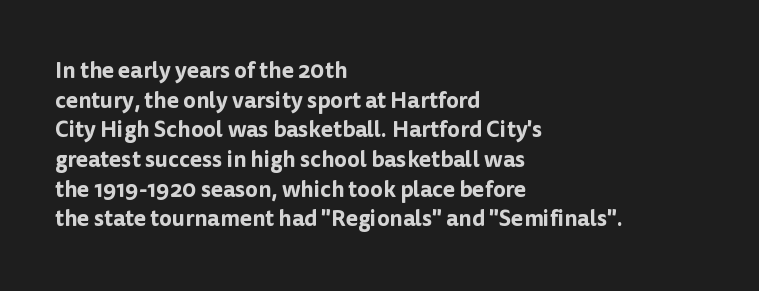
The image shows 22 px text type, upright; set left-aligned, normal line spacing (1.35x), normal letter spacing, not underlined.
